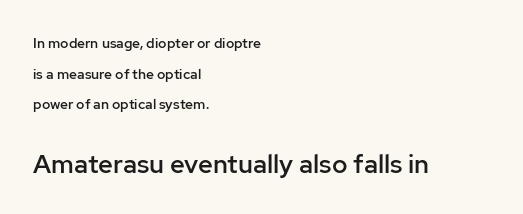
The image shows 26 px text type, upright; set left-aligned, loose line spacing (2.19x), normal letter spacing, not underlined; the second (bottom) block is 1.86x larger.
